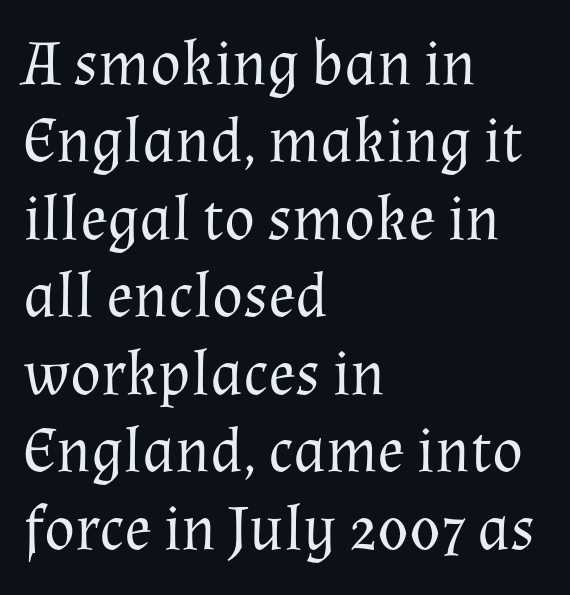
Q: Is the text bold? A: No.
Q: Is the text italic (slanted)? A: No, it is upright.
Q: Is the typeface a serif or a sans-serif typeface? A: Serif.
Q: Is the text underlined? A: No.
Q: How is the paragraph aligned? A: Left-aligned.
Q: Is the spacing between letters normal or unusually wide? A: Normal.
Q: Width (condensed, normal, or wide)? A: Normal.
Q: Stroke contrast? A: Medium.
Q: x-height? A: Medium.
Q: Monospaced? A: No.
